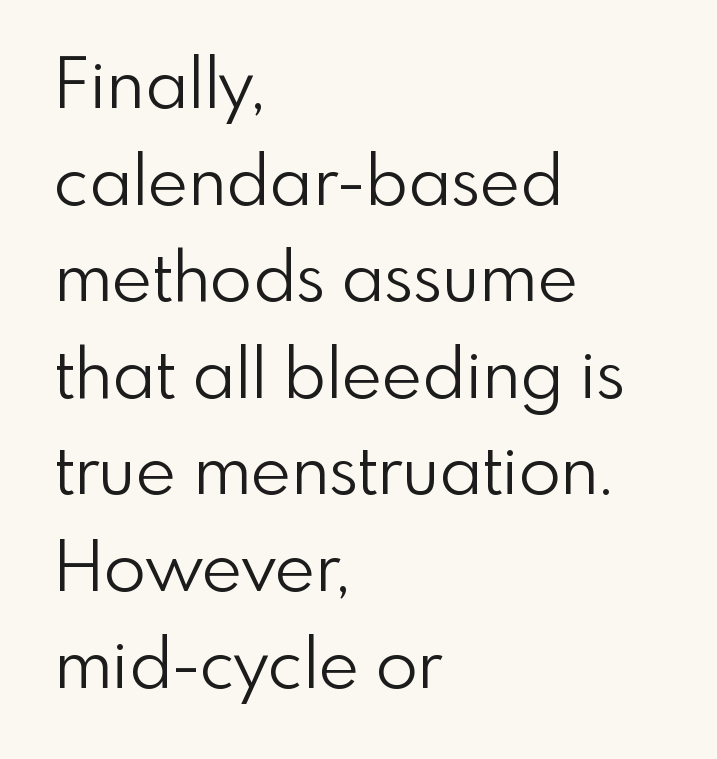
The image shows 69 px light sans-serif type, upright; set left-aligned, normal line spacing (1.4x), normal letter spacing, not underlined; low stroke contrast and a small x-height.
